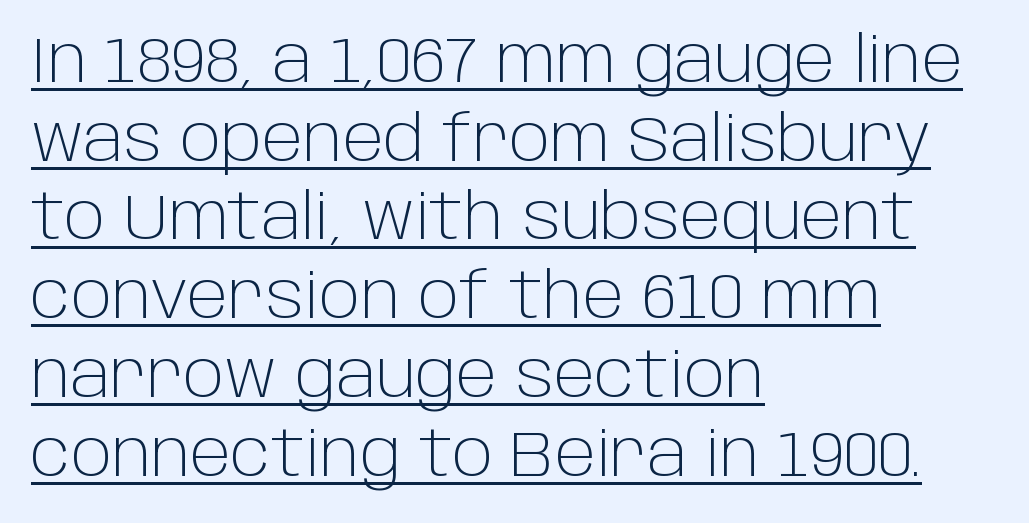
{"serif": "no", "italic": "no", "bold": "no", "weight": "light", "width": "normal", "stroke_contrast": "low", "x_height": "large", "monospaced": "no", "underline": "yes", "align": "left", "line_spacing_ratio": 1.23, "letter_spacing": "normal", "letter_spacing_em": 0.0, "glyph_px": 64}
